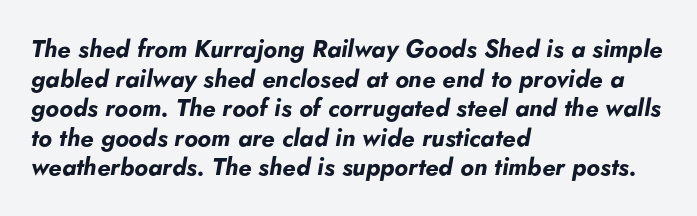
The image shows 24 px bold type, italic (leaning right); set left-aligned, line spacing 1.23x, normal letter spacing, not underlined.
